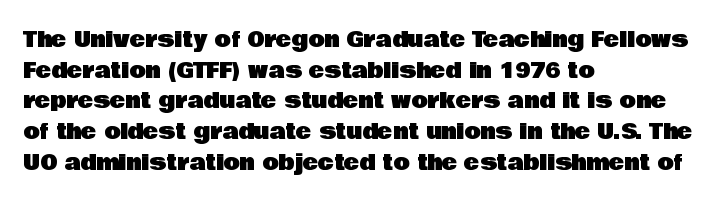
Style check: upright. Quick note: interline space is typical. This sample uses plain, unmodified letter spacing. In CSS terms this would be text-align: left.
